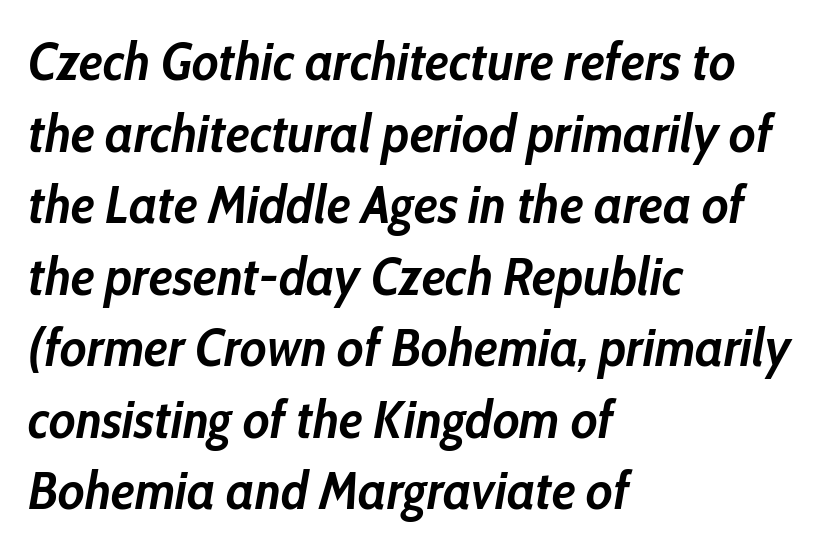
{"italic": "yes", "lean": "right", "slant_degrees": 10, "bold": "yes", "weight": "semibold", "width": "condensed", "stroke_contrast": "low", "x_height": "medium", "monospaced": "no", "underline": "no", "align": "left", "line_spacing": "normal", "line_spacing_ratio": 1.35, "letter_spacing": "normal", "letter_spacing_em": 0.0, "glyph_px": 53}
